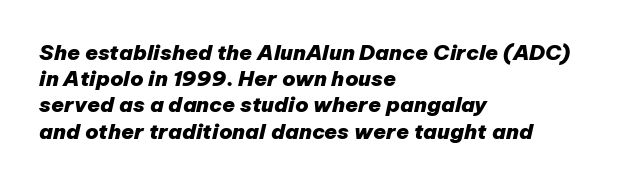
The axis of the letterforms is tilted away from vertical. The space between consecutive lines is moderate. The rendering uses a bold face; every stroke is thick and dark. The face used here is rendered with its standard letterfit.
